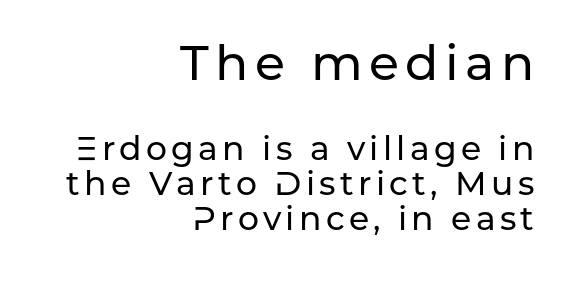
Students, observe: this is what under-led, compact text looks like. Reading down the block, your eye finds every line finishing at a fixed right position. The composition opens big and finishes small. Does the lettering tilt? It doesn't — this is upright. The rendering shows plain stroke endings on the letterforms — a sans-serif design.
